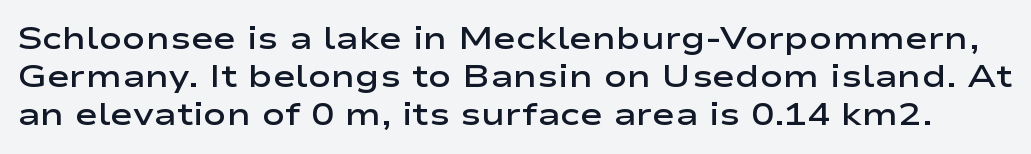
The image shows 31 px semibold, wide sans-serif type, upright; set line spacing 1.23x, normal letter spacing, not underlined; low stroke contrast and a medium x-height.
